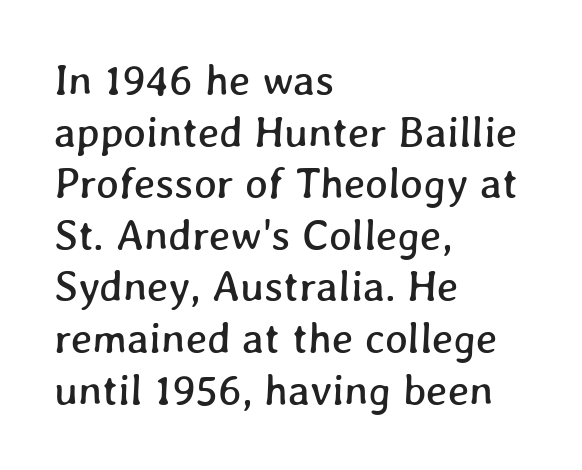
Q: Is the text underlined? A: No.
Q: How is the paragraph aligned? A: Left-aligned.
Q: Is the spacing between letters normal or unusually wide? A: Normal.
Q: Width (condensed, normal, or wide)? A: Normal.
Q: Stroke contrast? A: Low.
Q: x-height? A: Medium.
Q: Monospaced? A: No.
